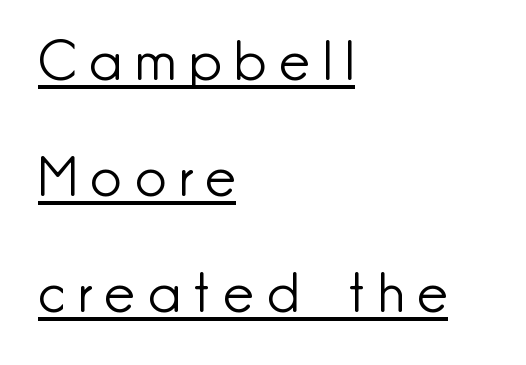
{"serif": "no", "italic": "no", "bold": "no", "weight": "light", "width": "normal", "stroke_contrast": "low", "x_height": "small", "monospaced": "no", "underline": "yes", "align": "left", "line_spacing": "loose", "line_spacing_ratio": 2.11, "letter_spacing": "wide", "letter_spacing_em": 0.24, "glyph_px": 55}
